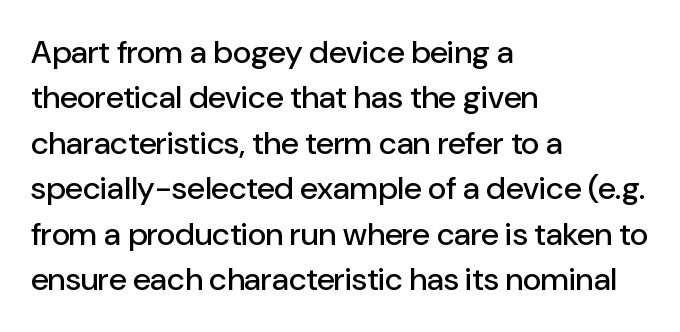
Q: Is the text italic (slanted)? A: No, it is upright.
Q: Is the typeface a serif or a sans-serif typeface? A: Sans-serif.
Q: Is the text underlined? A: No.
Q: How is the paragraph aligned? A: Left-aligned.
Q: Is the spacing between letters normal or unusually wide? A: Normal.
Q: Is the spacing between lines tight, normal or loose? A: Normal.
Q: Width (condensed, normal, or wide)? A: Normal.
Q: Stroke contrast? A: Low.
Q: x-height? A: Medium.
Q: Monospaced? A: No.
